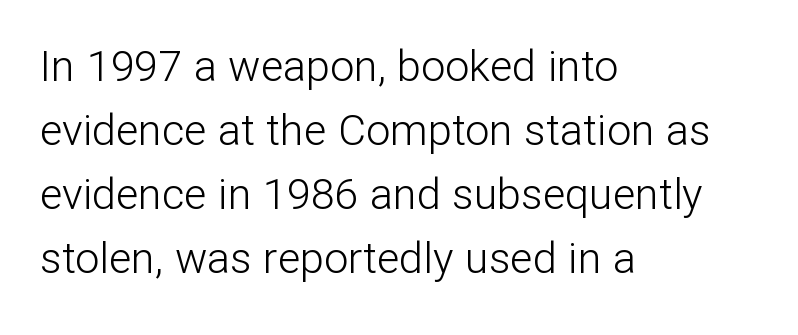
Weight: in the light-to-regular range. This sample uses a sans-serif face. Any mark beneath the type? The region is blank. These lines sit exactly where default settings would place them. These lines are rendered in a variable-pitch font. The paragraph has a hard left edge and a soft right edge.
